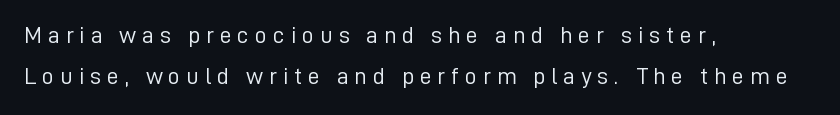
The typeface has the unassuming heft of standard copy or less. The area under the type is left untouched. Posture: straight, roman, zero tilt. The face used here is rendered with a markedly widened letterfit.
